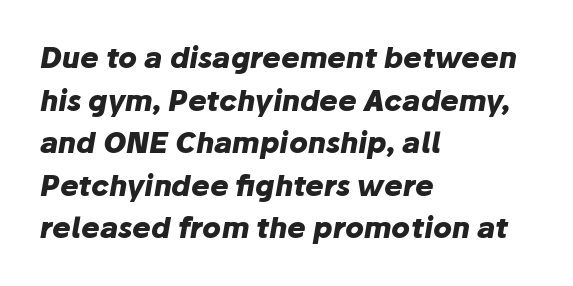
Notice how descenders clear the ascenders below comfortably — that's standard leading. Each letter keeps its own natural width here, so spacing adapts to shape. Only glyphs here, with clear space below each row. Casual observation: everything's shoved over to the left. Weight check: bold — yes, fully. The glyphs look as if they've been sheared to an angle.
